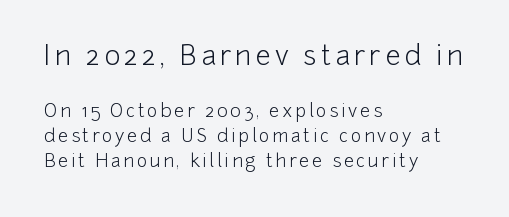
{"italic": "no", "bold": "no", "underline": "no", "align": "left", "line_spacing": "normal", "line_spacing_ratio": 1.39, "larger_block": "first", "size_ratio": 1.5, "glyph_px": 27}
